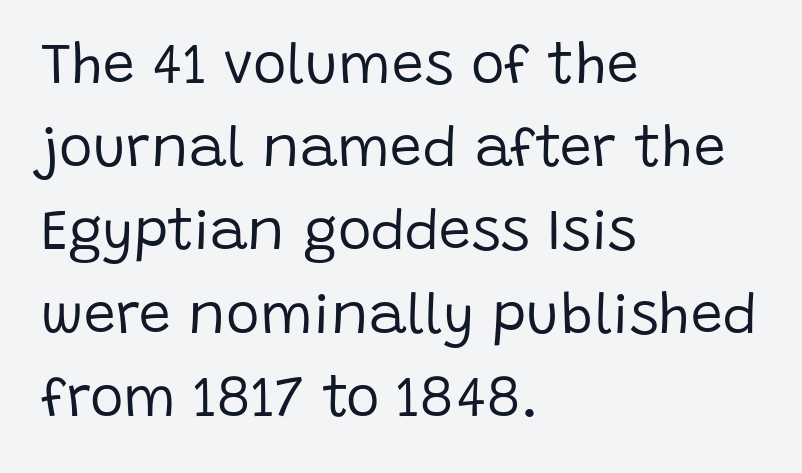
The image shows 57 px regular-weight sans-serif type, upright; set left-aligned, normal line spacing (1.46x), normal letter spacing, not underlined; low stroke contrast and a large x-height.
